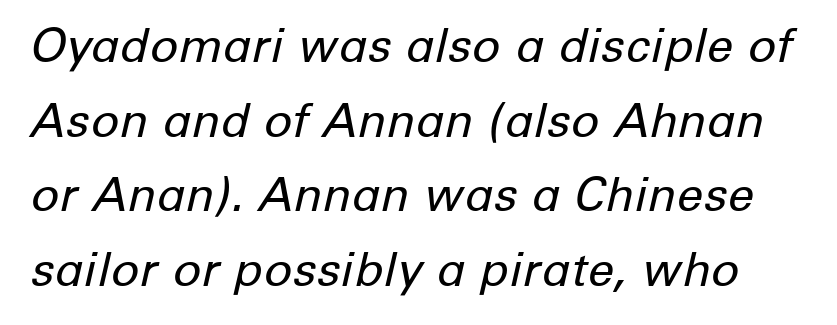
Honestly, the letter spacing is just normal — you wouldn't notice it. The vertical gap from one line to the next is medium. You can tell it's italic because the verticals aren't actually vertical. Here the designer chose a conventional face with non-uniform glyph widths. No extra ink here — the face is not bold. The words here are not underlined.
